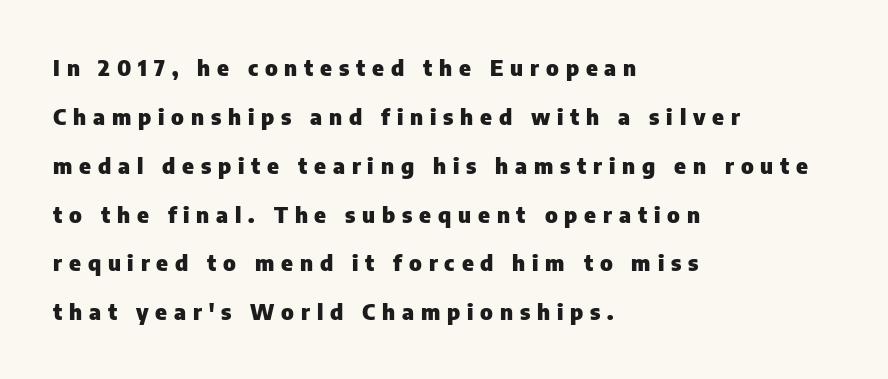
The image shows 22 px bold type, upright; set left-aligned, loose line spacing (2.22x), unusually wide letter spacing (+0.31 em), not underlined.
